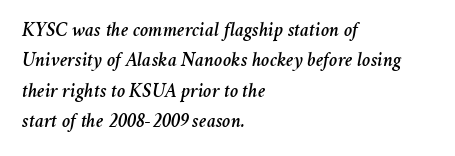
Honestly, the row spacing looks completely unremarkable. This is oblique type, the kind used for emphasis or titles. The face used here is rendered with its standard letterfit. Nobody drew a line under any word here. This rendering uses left alignment, leaving the right contour irregular.
